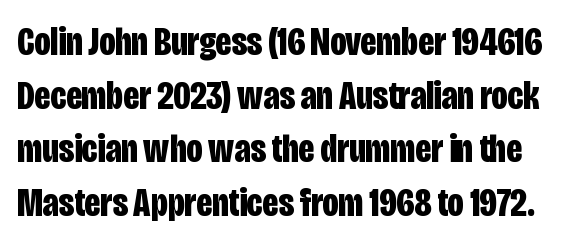
{"serif": "no", "italic": "no", "bold": "yes", "weight": "bold", "width": "condensed", "stroke_contrast": "low", "x_height": "large", "monospaced": "no", "underline": "no", "line_spacing": "normal", "line_spacing_ratio": 1.34, "letter_spacing": "normal", "letter_spacing_em": 0.0, "glyph_px": 40}
